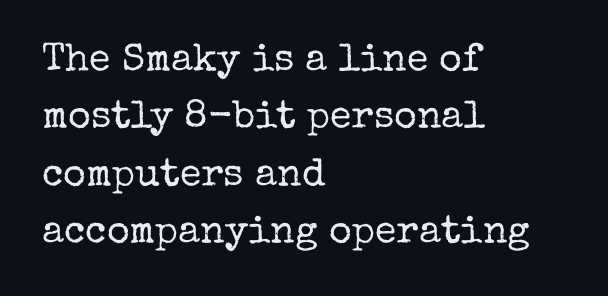
{"serif": "yes", "italic": "no", "bold": "no", "weight": "regular", "width": "normal", "stroke_contrast": "low", "x_height": "medium", "monospaced": "no", "underline": "no", "align": "left", "line_spacing": "normal", "line_spacing_ratio": 1.47, "letter_spacing": "normal", "letter_spacing_em": 0.0, "glyph_px": 39}
